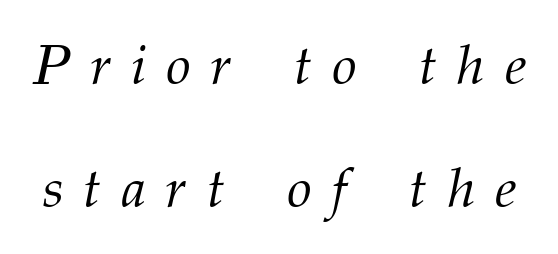
Note the varied advance widths — an 'i' is clearly narrower than an 'm'. Is the letter spacing exaggerated? Yes — the characters are pushed far apart. Yep, those are serifs on the letters. No word sits above an underline. Line spacing here is loose. Notice how the stems are inclined rather than vertical — that's the hallmark of italics.
